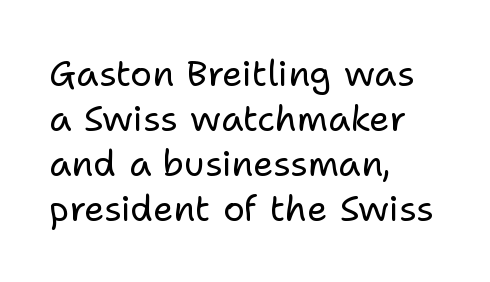
The image shows 36 px regular-weight sans-serif type, upright; set left-aligned, normal line spacing (1.25x), normal letter spacing, not underlined; low stroke contrast and a medium x-height.
